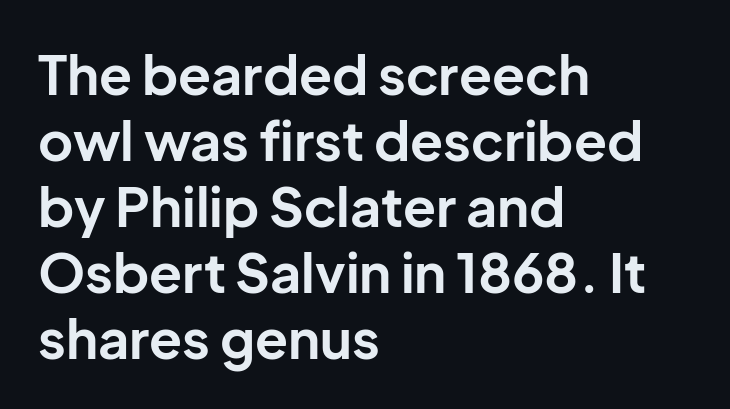
Does the copy run flush right? No — it runs flush left. Compared with typical body copy, the letter spacing here is the same. Here the designer chose a conventional face with non-uniform glyph widths. Lines of text with bare space underneath.
